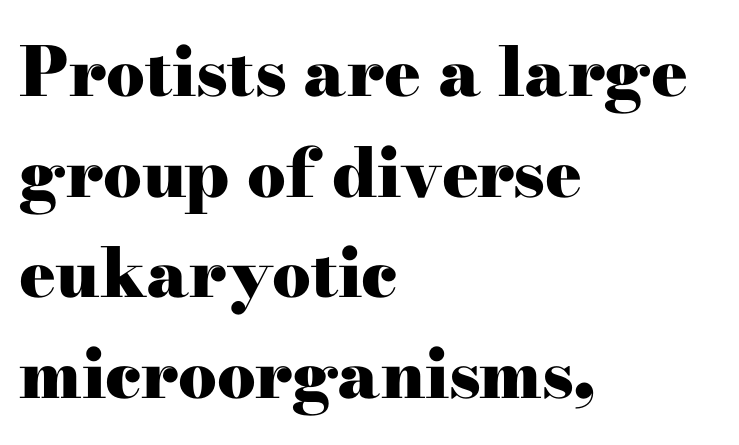
{"serif": "yes", "italic": "no", "bold": "yes", "weight": "heavy", "width": "wide", "stroke_contrast": "high", "x_height": "small", "monospaced": "no", "underline": "no", "align": "left", "line_spacing": "normal", "line_spacing_ratio": 1.48, "letter_spacing": "normal", "letter_spacing_em": 0.0, "glyph_px": 68}
